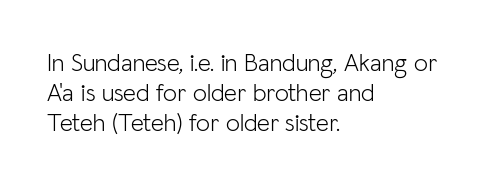
Q: Is the text bold? A: No.
Q: Is the text italic (slanted)? A: No, it is upright.
Q: Is the text underlined? A: No.
Q: How is the paragraph aligned? A: Left-aligned.
Q: Is the spacing between letters normal or unusually wide? A: Normal.
